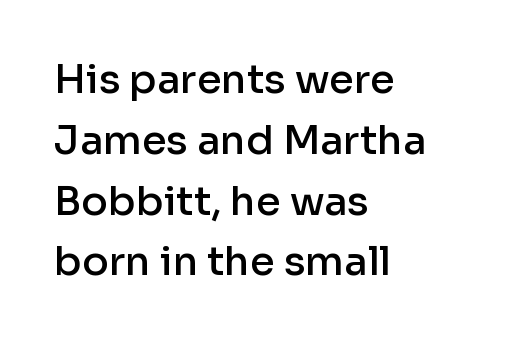
{"serif": "no", "italic": "no", "bold": "semi", "weight": "semibold", "width": "normal", "stroke_contrast": "low", "x_height": "medium", "monospaced": "no", "underline": "no", "align": "left", "line_spacing": "normal", "line_spacing_ratio": 1.52, "letter_spacing": "normal", "letter_spacing_em": 0.0, "glyph_px": 40}
